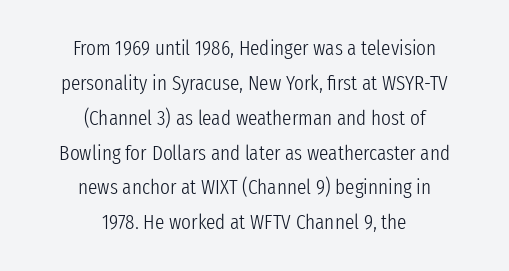
The image shows 21 px text type, upright; set centered, normal line spacing (1.66x), normal letter spacing, not underlined.
